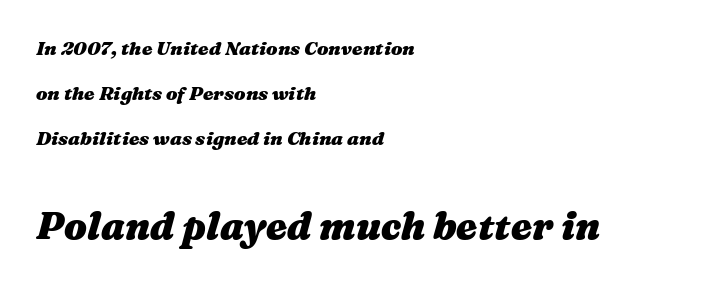
{"italic": "yes", "lean": "right", "slant_degrees": 16, "bold": "yes", "weight": "heavy", "width": "wide", "stroke_contrast": "medium", "x_height": "medium", "monospaced": "no", "underline": "no", "align": "left", "line_spacing": "loose", "line_spacing_ratio": 2.36, "letter_spacing": "normal", "letter_spacing_em": 0.0, "larger_block": "second", "size_ratio": 2.0, "glyph_px": 38}
